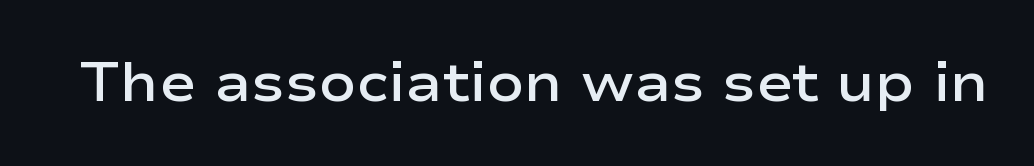
Q: Is the text bold? A: Semi-bold.
Q: Is the text italic (slanted)? A: No, it is upright.
Q: Is the typeface a serif or a sans-serif typeface? A: Sans-serif.
Q: Is the text underlined? A: No.
Q: Is the spacing between letters normal or unusually wide? A: Normal.
Q: Width (condensed, normal, or wide)? A: Wide.
Q: Stroke contrast? A: Low.
Q: x-height? A: Medium.
Q: Monospaced? A: No.
